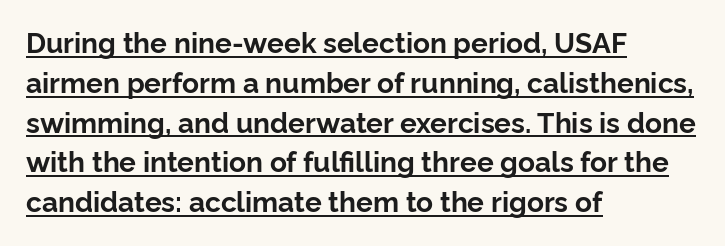
The image shows 28 px bold sans-serif type, upright; set left-aligned, normal line spacing (1.42x), normal letter spacing, underlined; low stroke contrast and a medium x-height.
